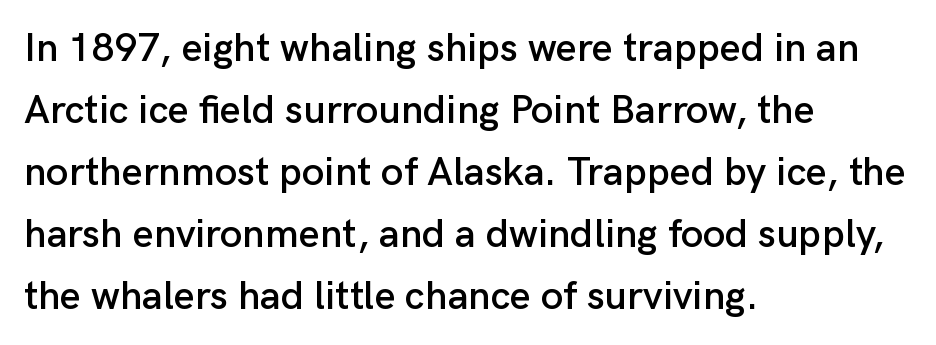
The font family rendered here belongs to the sans-serif group. Do the characters align in a grid? No, the font is proportional. The lines in this sample share a left origin and differ only in where they stop. These lines keep a tight, regular rhythm from letter to letter. Nope, not italic — everything's standing straight.
